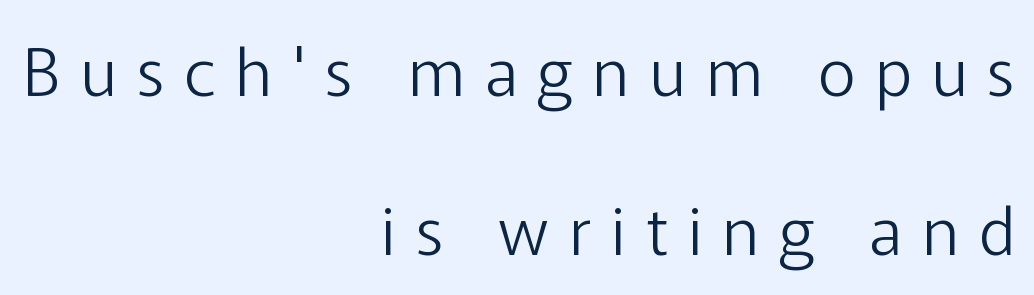
{"serif": "no", "italic": "no", "bold": "no", "weight": "light", "width": "normal", "stroke_contrast": "low", "x_height": "medium", "monospaced": "no", "underline": "no", "align": "right", "line_spacing": "loose", "line_spacing_ratio": 2.41, "letter_spacing": "wide", "letter_spacing_em": 0.3, "glyph_px": 66}
